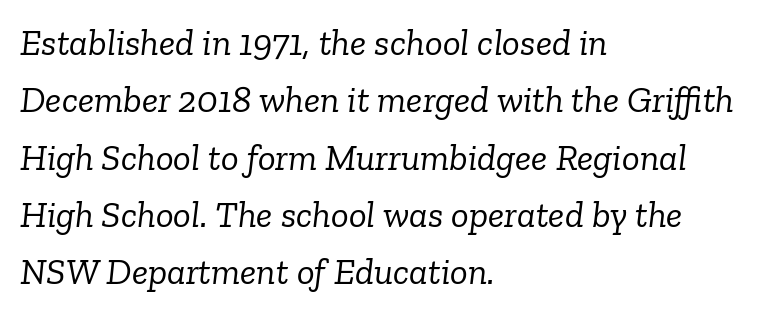
This sample is left-justified, so line endings fall wherever the words run out. Standard letterfit; no display-style spreading of the glyphs. Is this a sans? No — the strokes have serifs. Any mark beneath the type? The region is blank.
